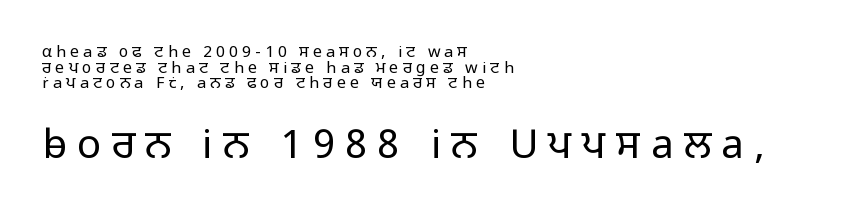
The image shows 40 px light sans-serif type, upright; set left-aligned, tight line spacing (0.98x), unusually wide letter spacing (+0.26 em), not underlined; the second (bottom) block is 2.5x larger; low stroke contrast and a medium x-height.
